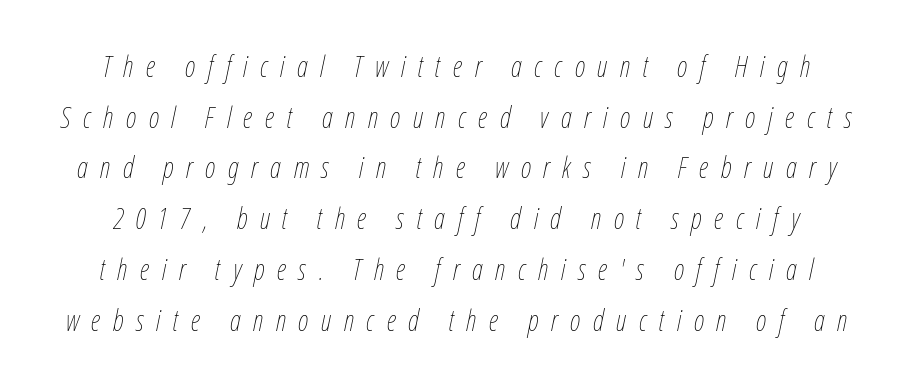
{"italic": "yes", "lean": "right", "slant_degrees": 12, "bold": "no", "weight": "thin", "width": "condensed", "stroke_contrast": "low", "x_height": "medium", "monospaced": "no", "underline": "no", "line_spacing_ratio": 1.75, "letter_spacing": "wide", "letter_spacing_em": 0.43, "glyph_px": 29}
